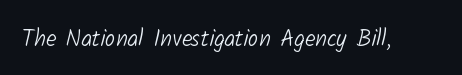
Between one letter and the next there's only the usual sliver of space. Weight: in the light-to-regular range. This rendering features lettering with no underline.
